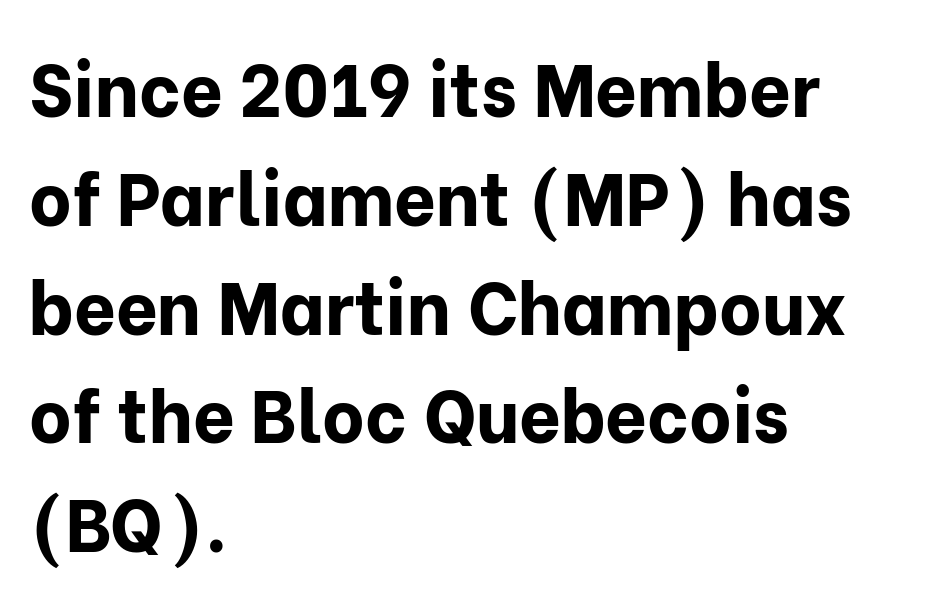
The image shows 73 px bold sans-serif type, upright; set left-aligned, normal line spacing (1.49x), normal letter spacing, not underlined; low stroke contrast and a medium x-height.
